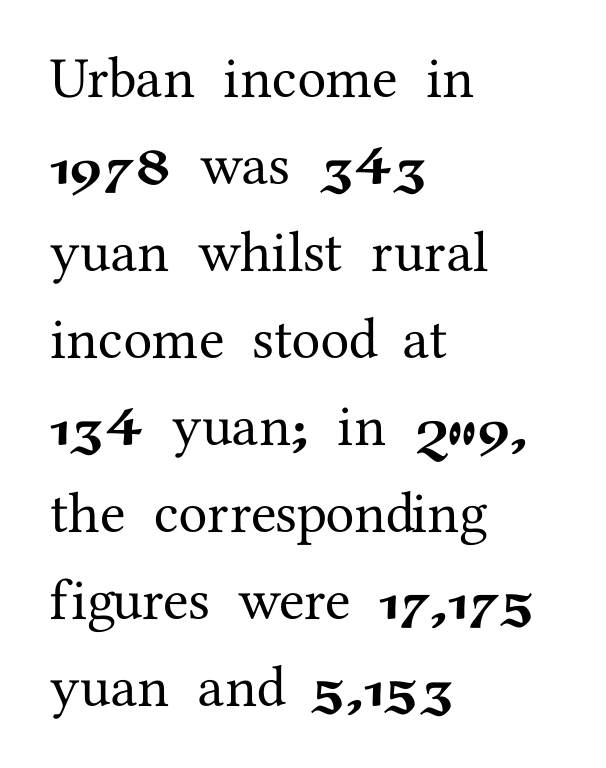
Does the type have serifs? Yes, each stem ends in a small foot. Tall strokes in this sample are plumb rather than angled. Which margin do the lines hug? The left one — the right edge is uneven. Normally led — the rows are evenly, conventionally spaced.
